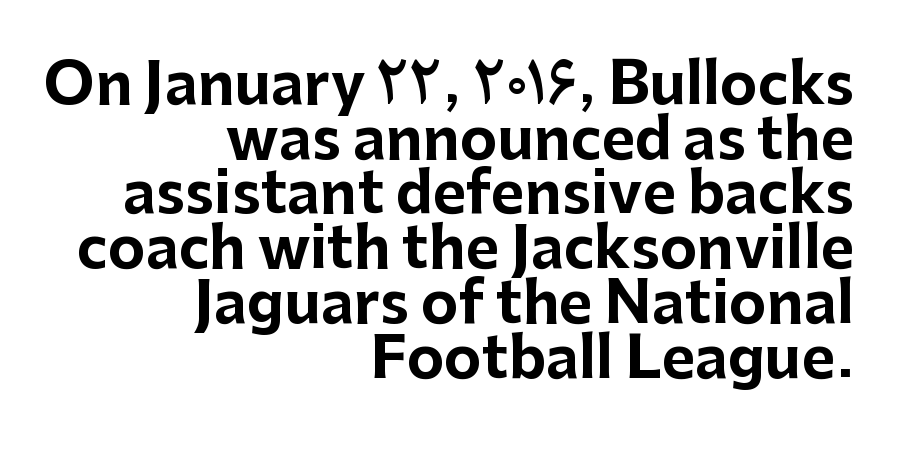
The leading is snug, giving the passage a crowded texture. Does the lettering tilt? It doesn't — this is upright. These lines are composed in type without serifs. The horizontal fit of the characters is conventional and even.
